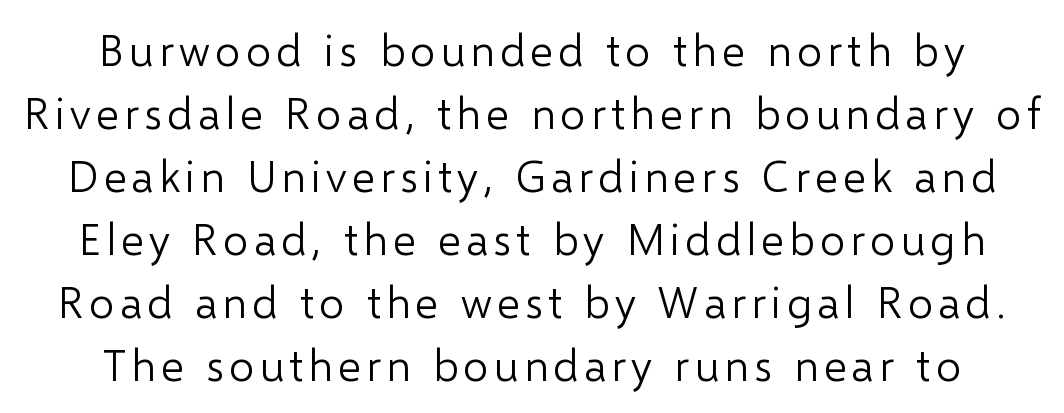
{"serif": "no", "italic": "no", "bold": "no", "weight": "light", "width": "normal", "stroke_contrast": "low", "x_height": "medium", "monospaced": "no", "underline": "no", "align": "center", "line_spacing": "normal", "line_spacing_ratio": 1.43, "glyph_px": 44}
